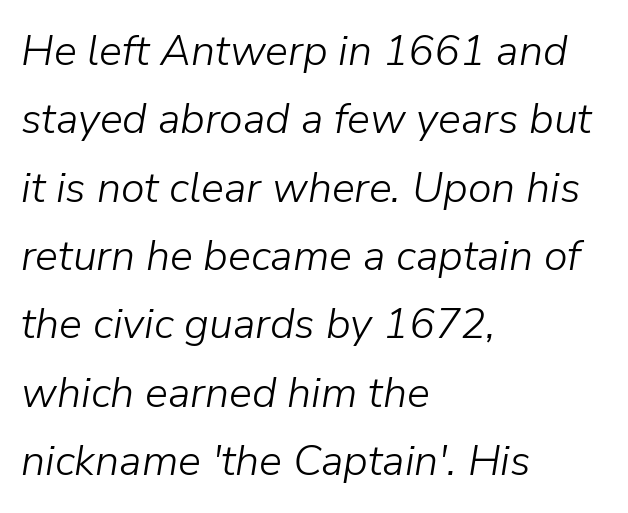
{"italic": "yes", "lean": "right", "slant_degrees": 9, "bold": "no", "weight": "light", "width": "normal", "stroke_contrast": "low", "x_height": "medium", "monospaced": "no", "underline": "no", "align": "left", "line_spacing": "normal", "line_spacing_ratio": 1.59, "letter_spacing": "normal", "letter_spacing_em": 0.0, "glyph_px": 43}
